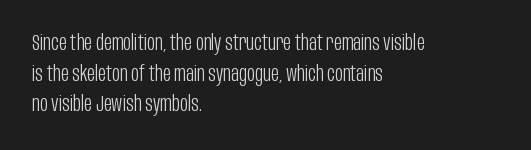
{"italic": "no", "bold": "no", "underline": "no", "align": "left", "line_spacing": "normal", "line_spacing_ratio": 1.39, "letter_spacing": "normal", "letter_spacing_em": 0.0, "glyph_px": 22}
